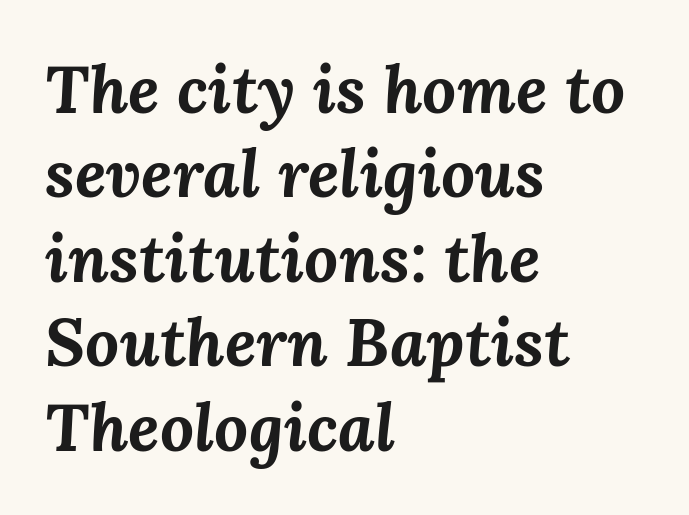
Think of a printed novel: that variable character pitch is what you see here. The foot of each line stays bare and open. Caption: bold face, heavy strokes. Students, observe: this is what conventionally led text looks like. Posture: slanted.
